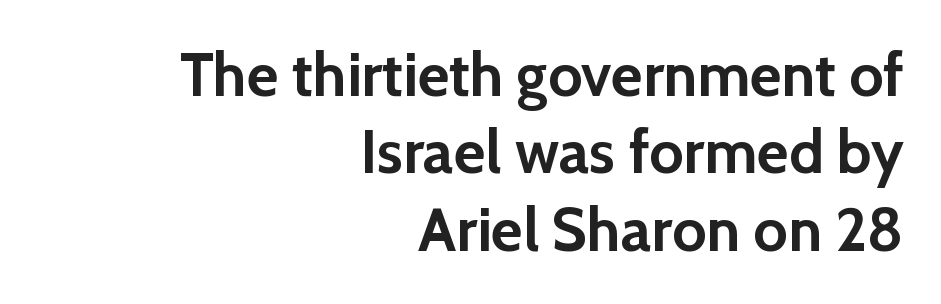
{"serif": "no", "italic": "no", "bold": "yes", "weight": "semibold", "width": "normal", "x_height": "medium", "monospaced": "no", "underline": "no", "align": "right", "line_spacing": "normal", "line_spacing_ratio": 1.27, "letter_spacing": "normal", "letter_spacing_em": 0.0, "glyph_px": 61}
